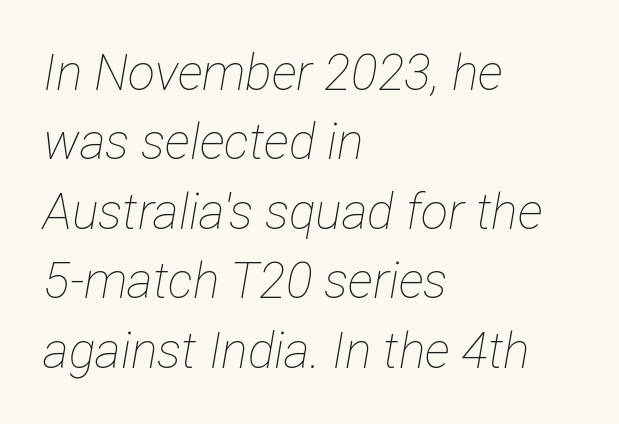
The designer left line spacing at the default. There's an unmistakable incline to the writing here. Nobody touched the tracking dial on this one. This rendering features lettering with no underline. The rendering uses natural spacing where letterforms have individual widths. The typesetting does not lean heavy: it is not bold.
